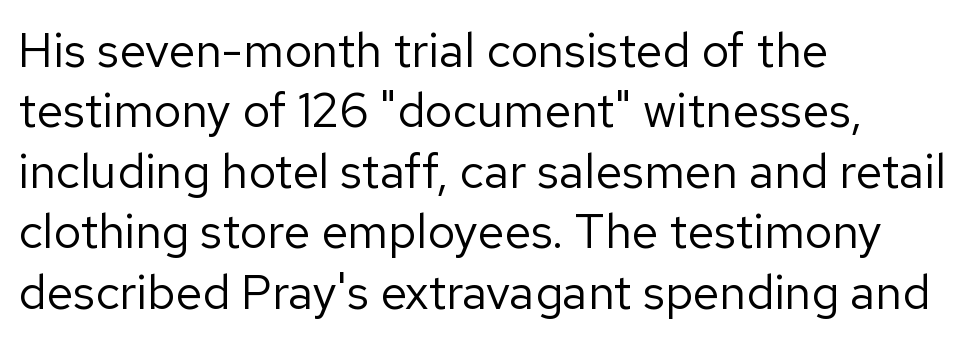
Q: Is the text bold? A: No.
Q: Is the text italic (slanted)? A: No, it is upright.
Q: Is the typeface a serif or a sans-serif typeface? A: Sans-serif.
Q: Is the text underlined? A: No.
Q: How is the paragraph aligned? A: Left-aligned.
Q: Is the spacing between letters normal or unusually wide? A: Normal.
Q: Is the spacing between lines tight, normal or loose? A: Normal.
Q: Width (condensed, normal, or wide)? A: Normal.
Q: Stroke contrast? A: Low.
Q: x-height? A: Medium.
Q: Monospaced? A: No.
